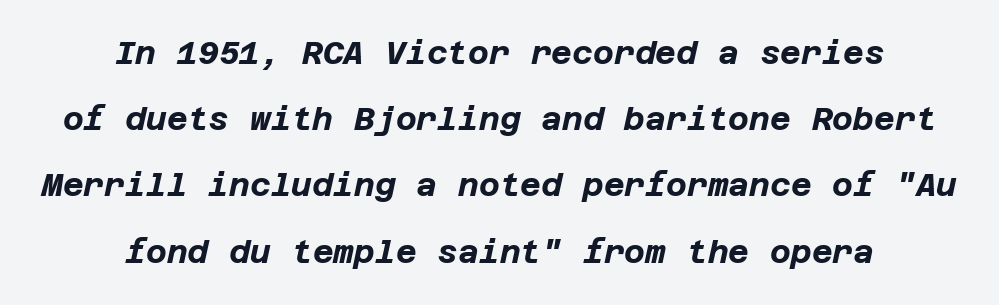
Q: Is the text bold? A: Yes.
Q: Is the text italic (slanted)? A: Yes, it leans right by about 12 degrees.
Q: Is the text underlined? A: No.
Q: How is the paragraph aligned? A: Centered.
Q: Is the spacing between letters normal or unusually wide? A: Normal.
Q: Is the spacing between lines tight, normal or loose? A: Loose.
Q: Width (condensed, normal, or wide)? A: Normal.
Q: Stroke contrast? A: Low.
Q: x-height? A: Large.
